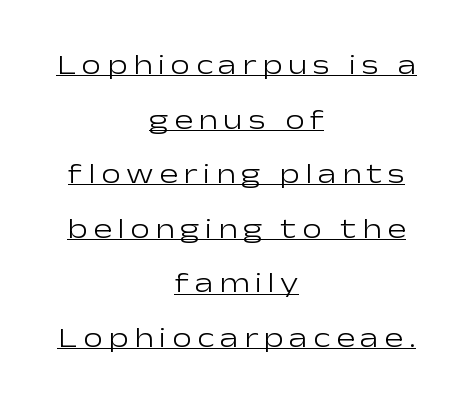
If you folded the block vertically in half, each line would mirror itself in length. These lines are rendered in a variable-pitch font. The typography opts for an upright posture over an oblique one. This reads as an unemphasized weight, regular at the heaviest.
